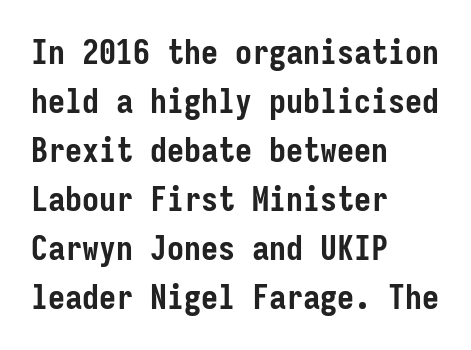
Q: Is the text bold? A: Yes.
Q: Is the text italic (slanted)? A: No, it is upright.
Q: Is the typeface a serif or a sans-serif typeface? A: Sans-serif.
Q: Is the text underlined? A: No.
Q: How is the paragraph aligned? A: Left-aligned.
Q: Is the spacing between letters normal or unusually wide? A: Normal.
Q: Is the spacing between lines tight, normal or loose? A: Normal.
Q: Width (condensed, normal, or wide)? A: Condensed.
Q: Stroke contrast? A: Low.
Q: x-height? A: Medium.
Q: Monospaced? A: Yes.
